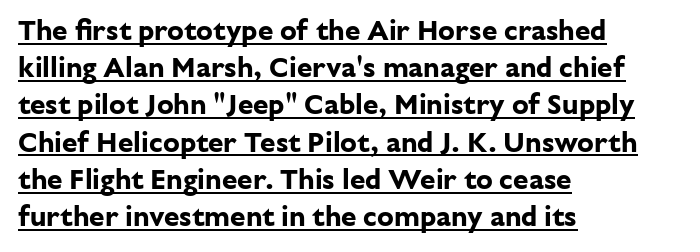
The image shows 28 px bold sans-serif type, upright; set left-aligned, normal line spacing (1.33x), normal letter spacing, underlined; low stroke contrast and a medium x-height.
